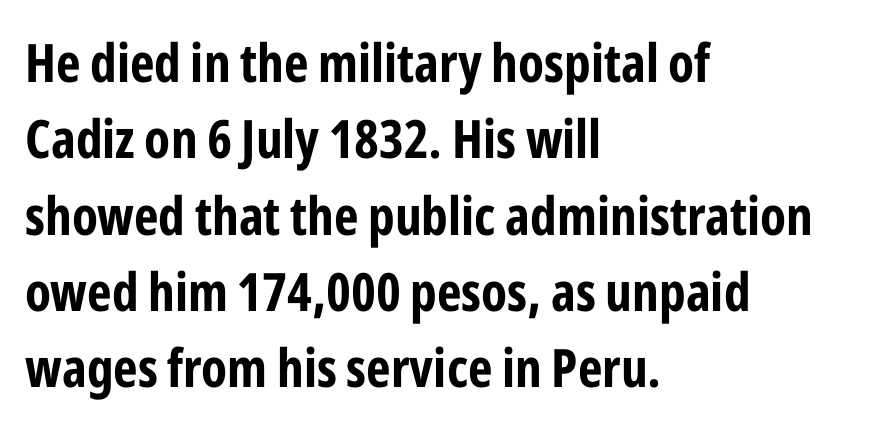
The glyphs in this specimen are sans serif. The type is set solid horizontally, with unmodified tracking. The passage shown is typed in a proportional face where columns would drift. Quick note: underline off.
